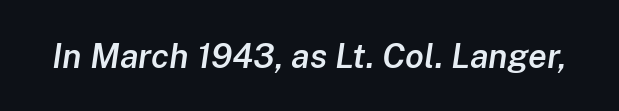
Anything drawn beneath the words? Only blank space. Is the letter spacing exaggerated? No — it looks like the ordinary default. A somewhat darkened texture: the type is semibold rather than bold. Quick note: italic. Is this a fixed-width face? No — the glyphs have proportional, varying widths.
